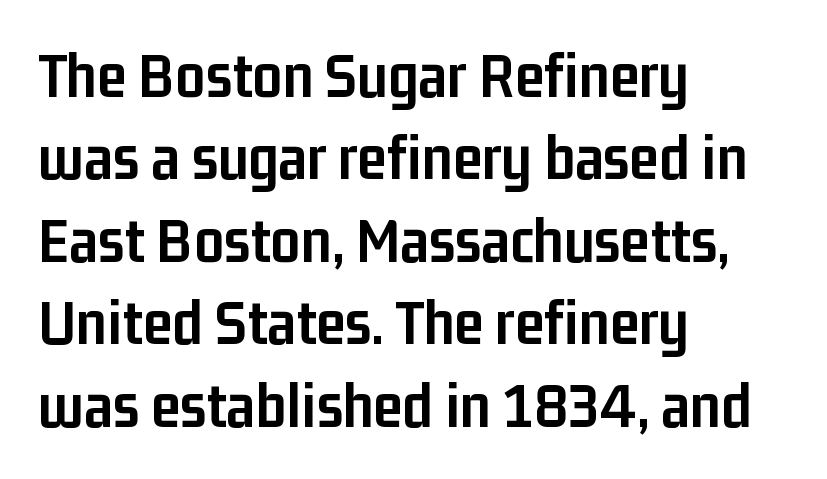
Notice how the stems are strictly vertical — no italics here. The type is set solid horizontally, with unmodified tracking. The specimen omits any rule beneath the text block's lines. Looks like regular typesetting: each glyph gets only the width it needs.
